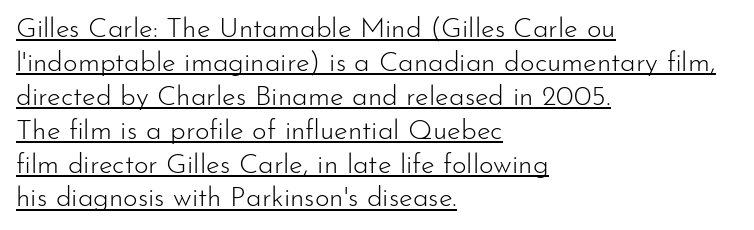
Line starts are locked; line ends wander. Every stem runs plumb, perpendicular to the baseline. The strokes are not fattened; the text isn't bold. The face used here is proportionally spaced, like ordinary book or web type. A typesetter would call this zero additional tracking. What kind of face is this? One without serifs — a sans.
